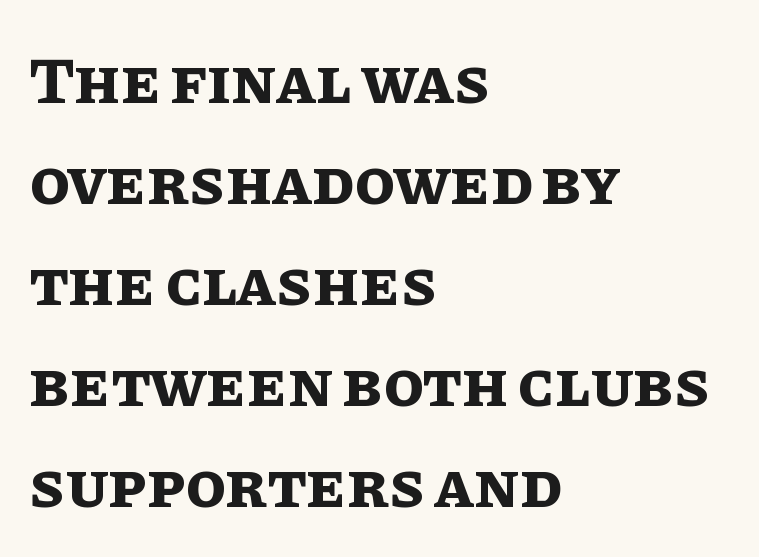
{"italic": "no", "bold": "yes", "weight": "bold", "width": "normal", "stroke_contrast": "low", "x_height": "large", "monospaced": "no", "underline": "no", "align": "left", "line_spacing": "normal", "line_spacing_ratio": 1.53, "letter_spacing": "normal", "letter_spacing_em": 0.0, "glyph_px": 66}
